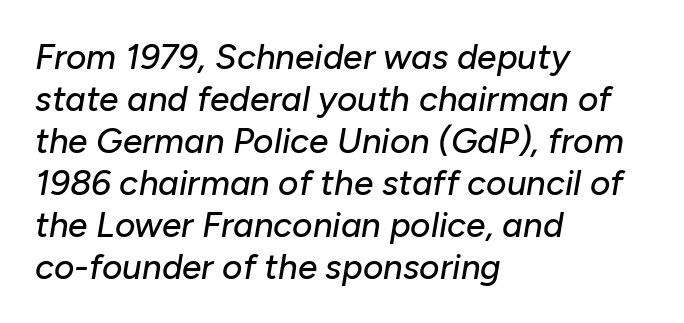
{"italic": "yes", "lean": "right", "slant_degrees": 10, "width": "normal", "stroke_contrast": "low", "x_height": "medium", "monospaced": "no", "underline": "no", "align": "left", "line_spacing_ratio": 1.2, "letter_spacing": "normal", "letter_spacing_em": 0.0, "glyph_px": 35}
